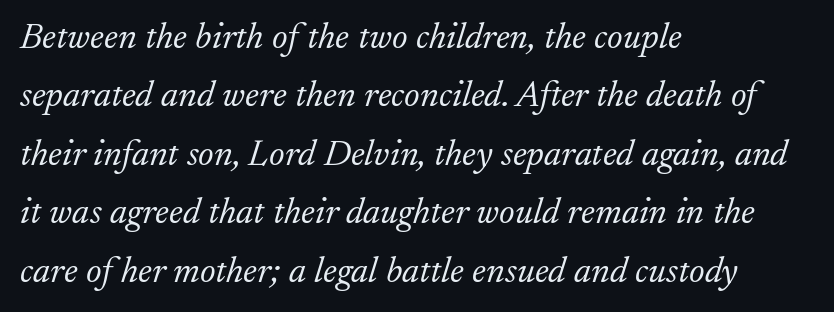
{"serif": "yes", "italic": "yes", "lean": "right", "slant_degrees": 17, "bold": "no", "weight": "light", "width": "normal", "stroke_contrast": "low", "x_height": "small", "monospaced": "no", "underline": "no", "align": "left", "line_spacing": "normal", "line_spacing_ratio": 1.58, "letter_spacing": "normal", "letter_spacing_em": 0.0, "glyph_px": 37}
